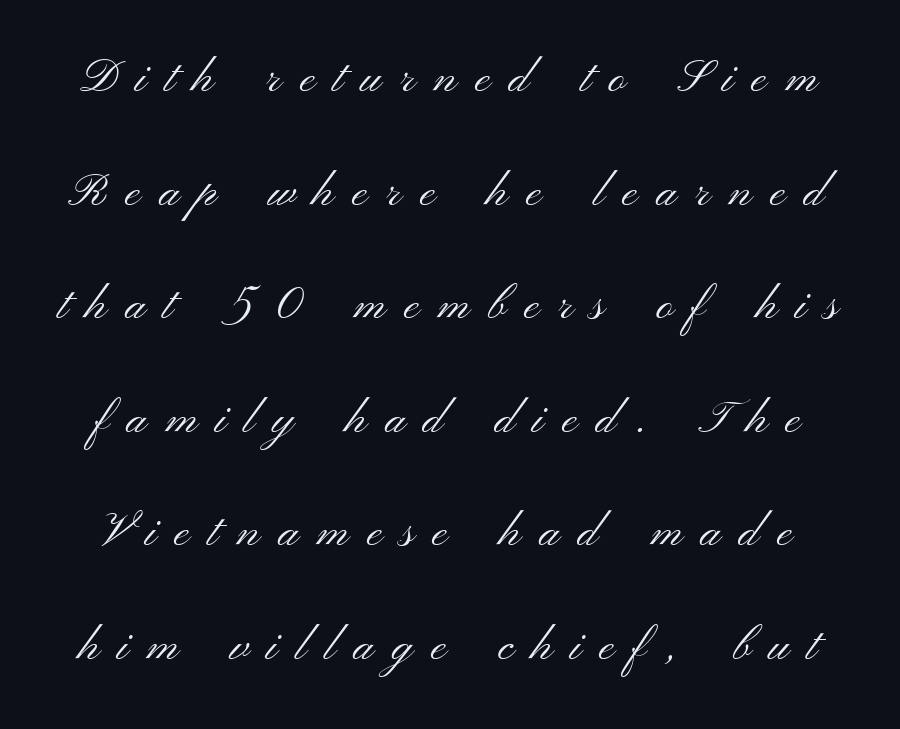
The image shows 46 px light, wide sans-serif type; set loose line spacing (2.47x), unusually wide letter spacing (+0.4 em), not underlined; medium stroke contrast and a small x-height.
